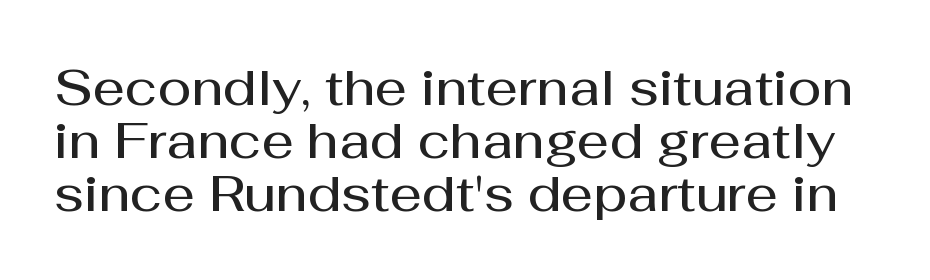
{"serif": "no", "italic": "no", "bold": "semi", "weight": "semibold", "width": "normal", "stroke_contrast": "medium", "x_height": "medium", "monospaced": "no", "underline": "no", "line_spacing": "tight", "line_spacing_ratio": 1.06, "letter_spacing": "normal", "letter_spacing_em": 0.0, "glyph_px": 50}
